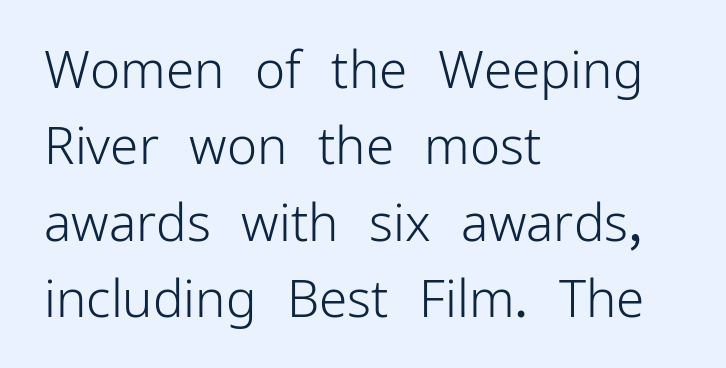
The image shows 51 px light sans-serif type, upright; set left-aligned, normal line spacing (1.5x), normal letter spacing, not underlined; low stroke contrast and a medium x-height.
